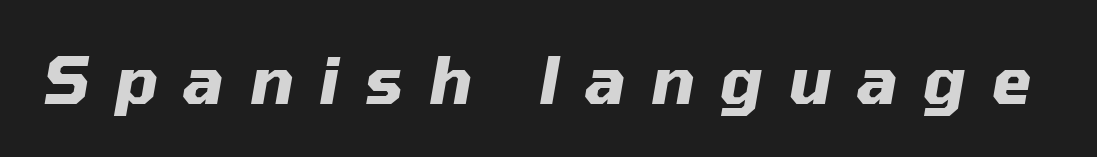
{"italic": "yes", "lean": "right", "slant_degrees": 10, "bold": "yes", "weight": "heavy", "width": "normal", "stroke_contrast": "medium", "x_height": "medium", "monospaced": "no", "underline": "no", "letter_spacing": "wide", "letter_spacing_em": 0.4, "glyph_px": 64}
